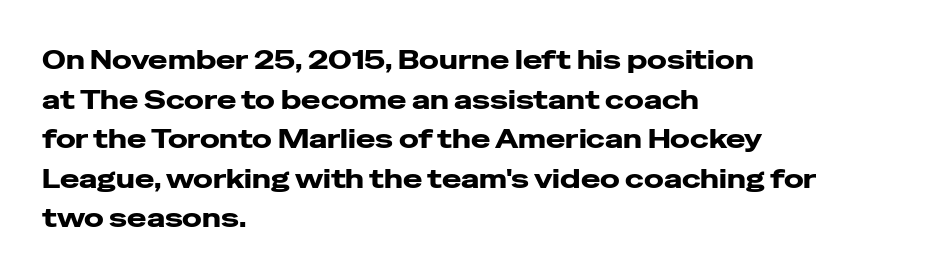
The image shows 26 px text type, upright; set left-aligned, normal line spacing (1.52x), normal letter spacing, not underlined.
